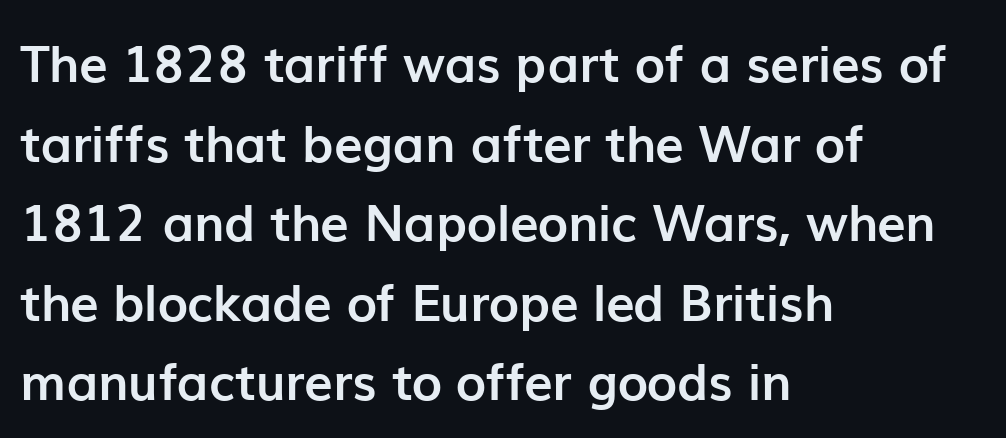
{"serif": "no", "italic": "no", "bold": "yes", "weight": "semibold", "width": "normal", "stroke_contrast": "low", "x_height": "medium", "monospaced": "no", "underline": "no", "align": "left", "line_spacing": "normal", "line_spacing_ratio": 1.56, "letter_spacing": "normal", "letter_spacing_em": 0.0, "glyph_px": 51}
